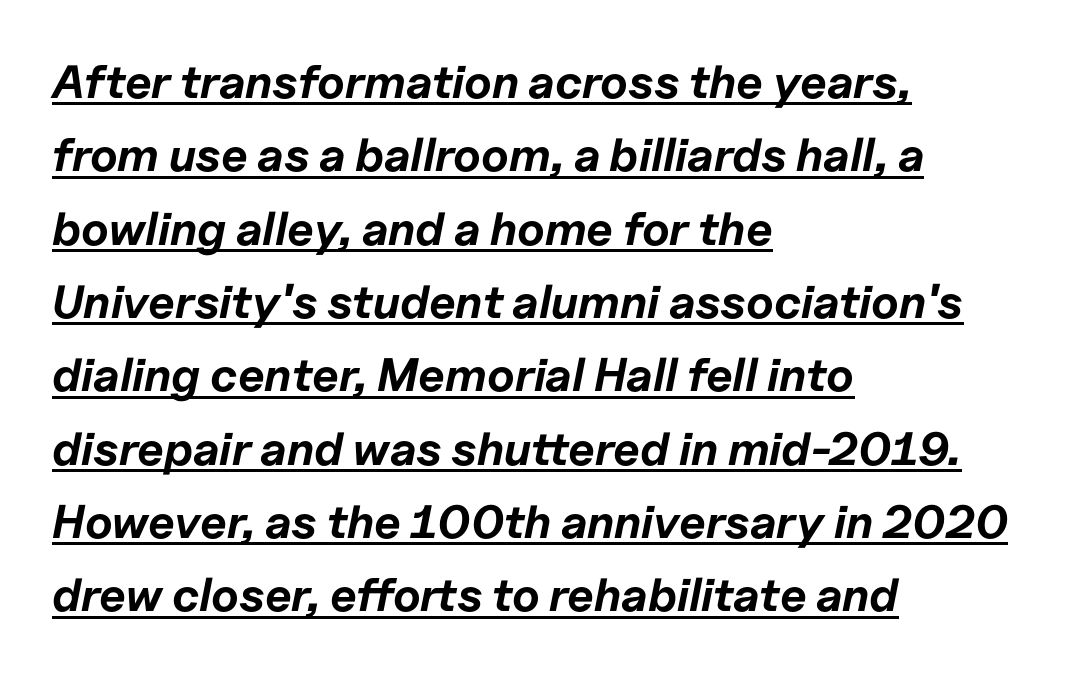
The image shows 47 px bold type, italic (leaning right); set left-aligned, normal line spacing (1.56x), normal letter spacing, underlined; low stroke contrast and a medium x-height.
